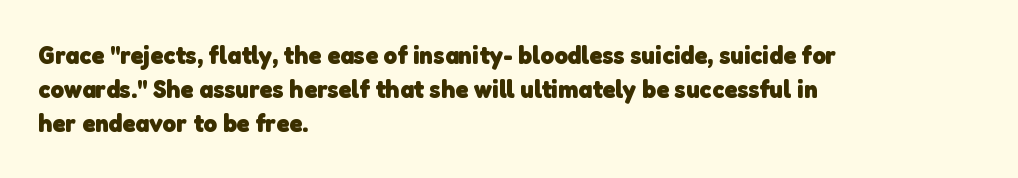
{"bold": "yes", "underline": "no", "align": "left", "line_spacing": "normal", "line_spacing_ratio": 1.31, "letter_spacing": "normal", "letter_spacing_em": 0.0, "glyph_px": 26}
